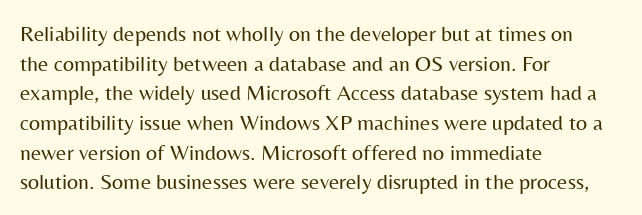
{"italic": "no", "bold": "no", "underline": "no", "align": "left", "line_spacing": "normal", "line_spacing_ratio": 1.35, "letter_spacing": "normal", "letter_spacing_em": 0.0, "glyph_px": 22}
